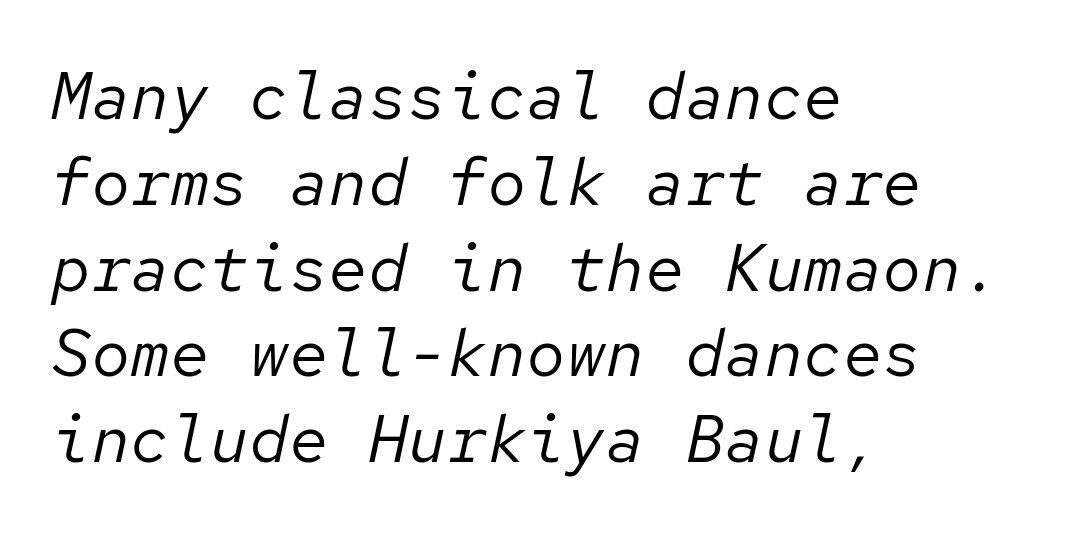
Q: Is the text bold? A: No.
Q: Is the text italic (slanted)? A: Yes, it leans right by about 12 degrees.
Q: Is the text underlined? A: No.
Q: How is the paragraph aligned? A: Left-aligned.
Q: Is the spacing between letters normal or unusually wide? A: Normal.
Q: Is the spacing between lines tight, normal or loose? A: Normal.
Q: Width (condensed, normal, or wide)? A: Normal.
Q: Stroke contrast? A: Low.
Q: x-height? A: Medium.
Q: Monospaced? A: Yes.
